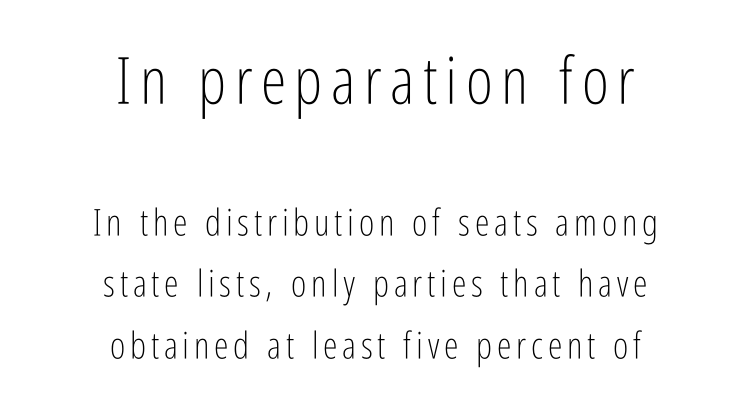
Q: Is the text bold? A: No.
Q: Is the text italic (slanted)? A: No, it is upright.
Q: Is the typeface a serif or a sans-serif typeface? A: Sans-serif.
Q: Is the text underlined? A: No.
Q: How is the paragraph aligned? A: Centered.
Q: Is the spacing between lines tight, normal or loose? A: Normal.
Q: Which block of text is set in a larger size, the first (top) or the second (bottom)? A: The first (top) one.
Q: Width (condensed, normal, or wide)? A: Condensed.
Q: Stroke contrast? A: Low.
Q: x-height? A: Medium.
Q: Monospaced? A: No.
